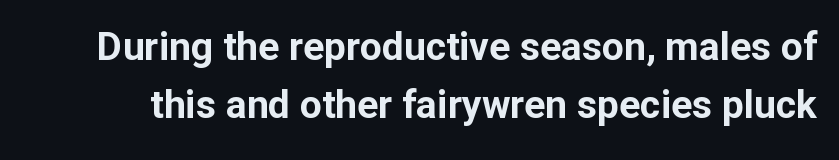
You can tell from the bare stems that sans-serif type was used. Each row of text sits above clean, open space. Ordinary non-slanted type is in use. How heavy is the stroke? Heavy — this is a bold.
